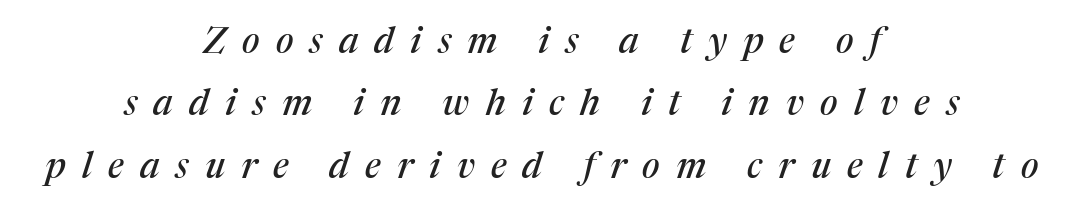
{"serif": "yes", "italic": "yes", "lean": "right", "slant_degrees": 17, "width": "normal", "stroke_contrast": "medium", "x_height": "medium", "monospaced": "no", "underline": "no", "align": "center", "line_spacing_ratio": 1.73, "letter_spacing": "wide", "letter_spacing_em": 0.45, "glyph_px": 36}
